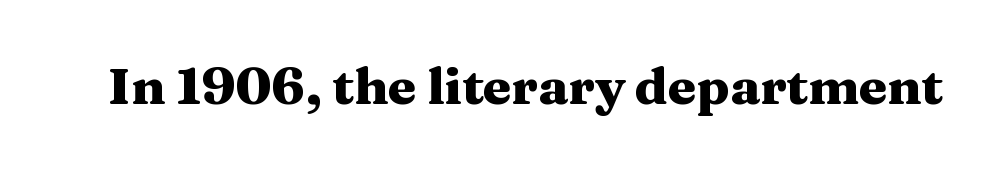
To sum up the face: it has serifs. Typesetter's note: full bold, strokes at maximum text heaviness. The font's upright variant was chosen for this text. Descender tails drop into unmarked territory. Between one letter and the next there's only the usual sliver of space. Varying glyph widths throughout — classic text-font behaviour.
